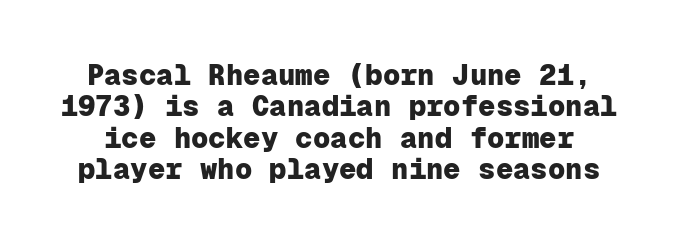
{"serif": "no", "italic": "no", "bold": "yes", "weight": "heavy", "width": "normal", "stroke_contrast": "low", "x_height": "medium", "monospaced": "yes", "underline": "no", "line_spacing": "tight", "line_spacing_ratio": 1.08, "letter_spacing": "normal", "letter_spacing_em": 0.0, "glyph_px": 29}
